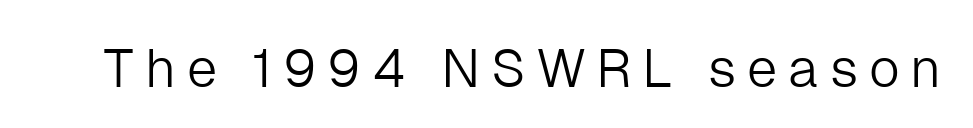
Q: Is the text bold? A: No.
Q: Is the text italic (slanted)? A: No, it is upright.
Q: Is the typeface a serif or a sans-serif typeface? A: Sans-serif.
Q: Is the text underlined? A: No.
Q: Is the spacing between letters normal or unusually wide? A: Unusually wide.
Q: Width (condensed, normal, or wide)? A: Normal.
Q: Stroke contrast? A: Low.
Q: x-height? A: Medium.
Q: Monospaced? A: No.
